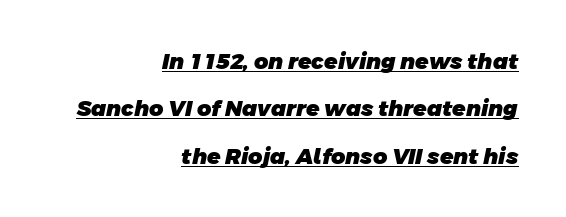
The image shows 22 px bold type; set right-aligned, loose line spacing (2.15x), normal letter spacing, underlined.
